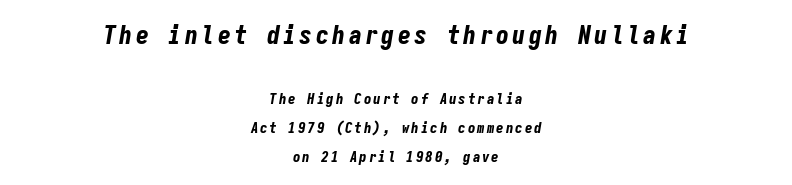
{"italic": "yes", "lean": "right", "slant_degrees": 9, "bold": "yes", "underline": "no", "align": "center", "line_spacing": "loose", "line_spacing_ratio": 1.93, "larger_block": "first", "size_ratio": 1.73, "glyph_px": 26}
